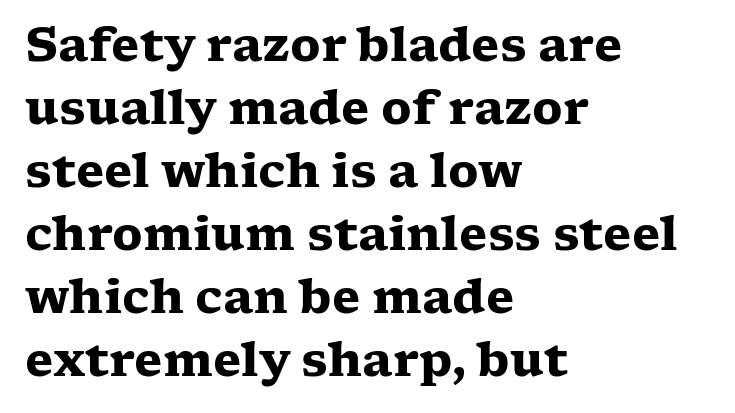
{"serif": "yes", "italic": "no", "bold": "yes", "weight": "heavy", "width": "wide", "stroke_contrast": "low", "x_height": "medium", "monospaced": "no", "underline": "no", "align": "left", "line_spacing": "normal", "line_spacing_ratio": 1.37, "letter_spacing": "normal", "letter_spacing_em": 0.0, "glyph_px": 46}
